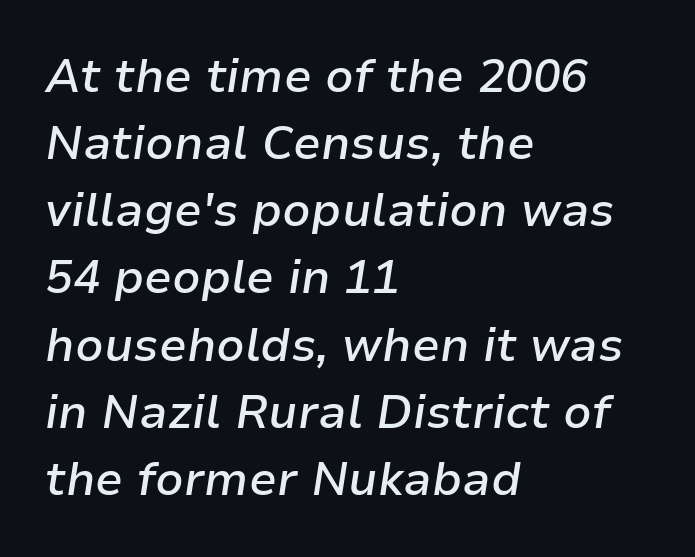
The image shows 46 px semibold type, italic (leaning right); set left-aligned, normal line spacing (1.46x), normal letter spacing, not underlined; low stroke contrast and a medium x-height.
